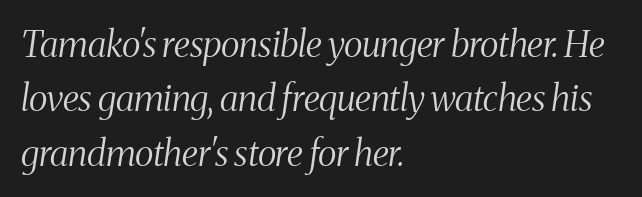
{"serif": "yes", "italic": "yes", "lean": "right", "slant_degrees": 8, "bold": "no", "weight": "light", "width": "condensed", "stroke_contrast": "medium", "x_height": "medium", "monospaced": "no", "underline": "no", "align": "left", "line_spacing": "normal", "line_spacing_ratio": 1.51, "letter_spacing": "normal", "letter_spacing_em": 0.0, "glyph_px": 36}
